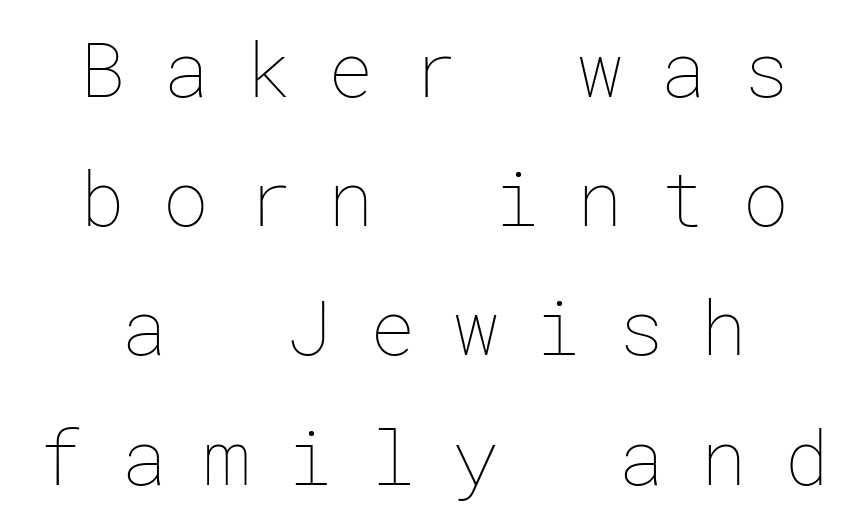
Q: Is the text bold? A: No.
Q: Is the text italic (slanted)? A: No, it is upright.
Q: Is the text underlined? A: No.
Q: Is the spacing between letters normal or unusually wide? A: Unusually wide.
Q: Is the spacing between lines tight, normal or loose? A: Normal.
Q: Width (condensed, normal, or wide)? A: Normal.
Q: Stroke contrast? A: Low.
Q: x-height? A: Medium.
